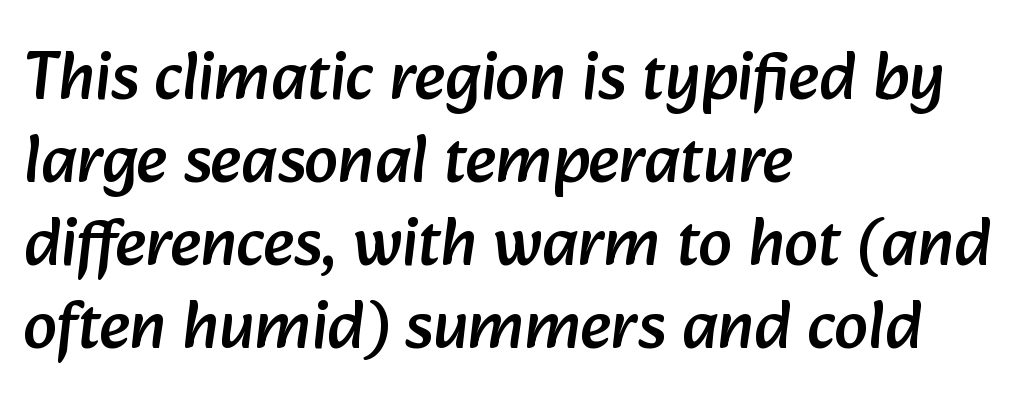
Q: Is the typeface a serif or a sans-serif typeface? A: Sans-serif.
Q: Is the text underlined? A: No.
Q: How is the paragraph aligned? A: Left-aligned.
Q: Is the spacing between letters normal or unusually wide? A: Normal.
Q: Width (condensed, normal, or wide)? A: Normal.
Q: Stroke contrast? A: Low.
Q: x-height? A: Medium.
Q: Monospaced? A: No.
